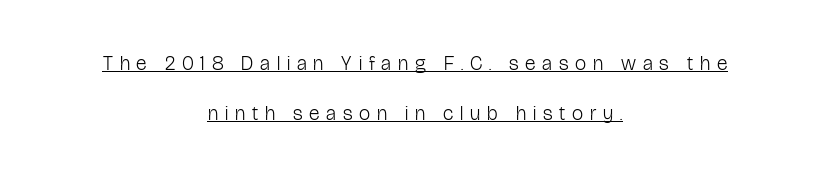
Q: Is the text bold? A: No.
Q: Is the text italic (slanted)? A: No, it is upright.
Q: Is the text underlined? A: Yes.
Q: How is the paragraph aligned? A: Centered.
Q: Is the spacing between letters normal or unusually wide? A: Unusually wide.
Q: Is the spacing between lines tight, normal or loose? A: Loose.
